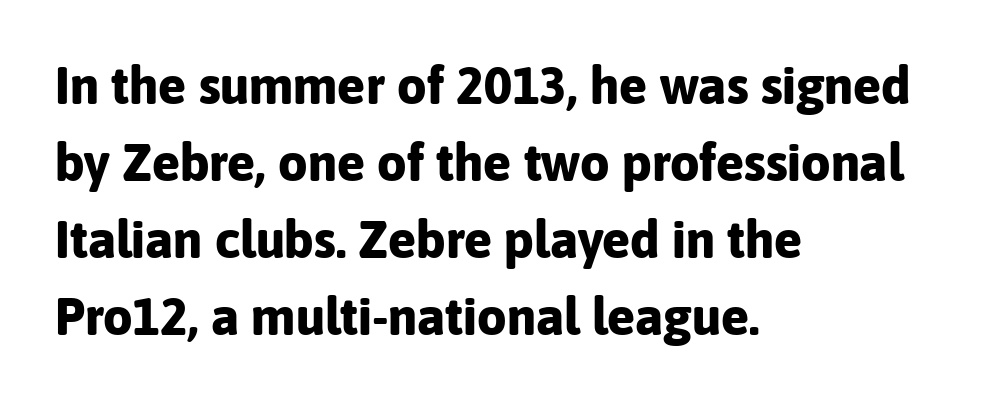
Descenders hang freely into open space. What weight is shown? A full bold with thick strokes. The text block is weighted toward the left margin, trailing off unevenly rightward. Posture: upright roman.
